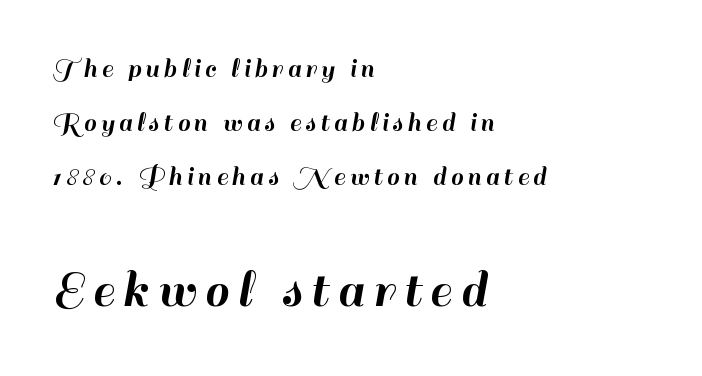
The image shows 55 px sans-serif type; set left-aligned, loose line spacing (1.93x), not underlined; the second (bottom) block is 1.96x larger; high stroke contrast and a small x-height.
